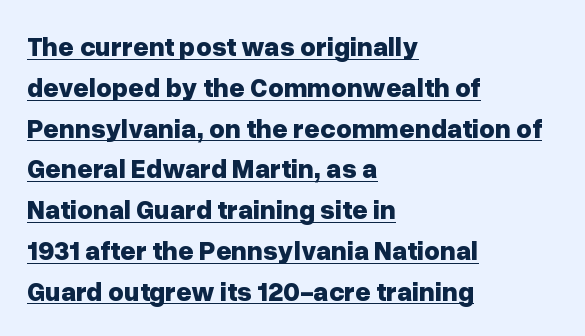
Summary of weight: heavy, a full bold. The face used here appears with an underline applied. Summary of vertical rhythm: regular, with standard interline spacing. If you drew a ruler down the left edge, every line would touch it. Caption: standard tracking, unaltered. Notice how the stems are strictly vertical — no italics here.
